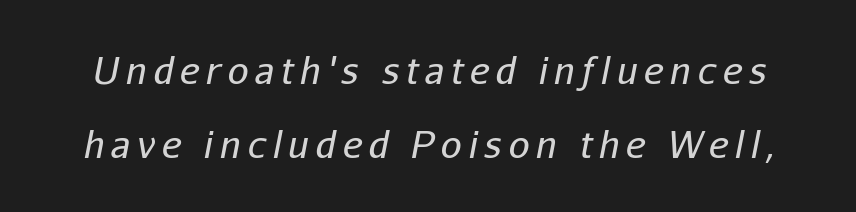
The vertical gap from one line to the next is large. You could not count columns in this text — the font is proportionally spaced. A clean baseline with only descenders dipping below it. The strokes carry an ordinary text weight at most.
